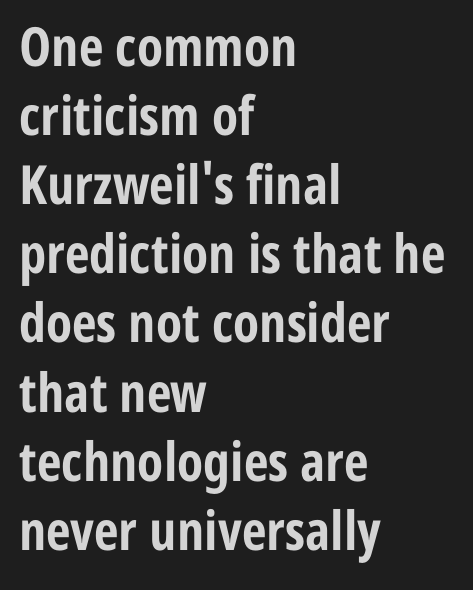
The face used here has the dense, thick strokes of a bold. The line texture is even and compact thanks to regular tracking. The compositor pushed each line to the left boundary. Is there any slant? The stems are plumb.
